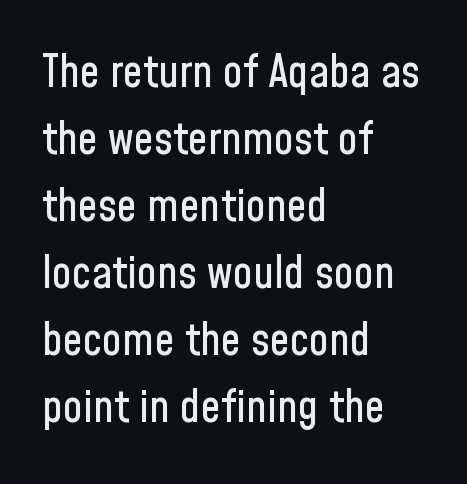
The image shows 45 px condensed sans-serif type, upright; set left-aligned, normal line spacing (1.49x), normal letter spacing, not underlined; low stroke contrast and a medium x-height.
